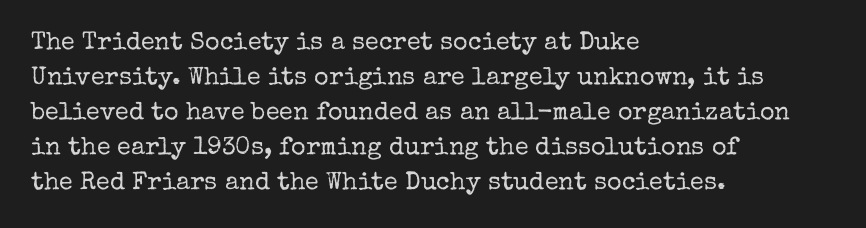
Nobody drew a line under any word here. The passage is arranged the way most books set body copy — flush left. Is the stroke heavy? The answer is a plain regular-or-lighter. Nobody touched the tracking dial on this one. A roman cut, with each character standing at attention. The space between consecutive lines is moderate.
